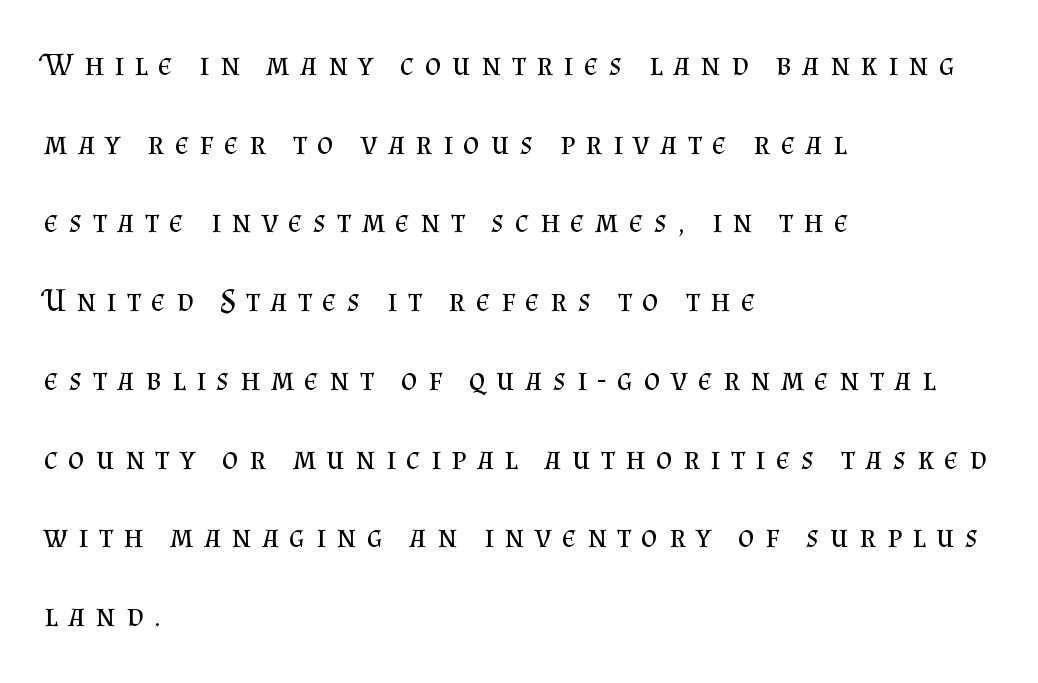
Q: Is the text bold? A: No.
Q: Is the text italic (slanted)? A: No, it is upright.
Q: Is the typeface a serif or a sans-serif typeface? A: Serif.
Q: Is the text underlined? A: No.
Q: How is the paragraph aligned? A: Left-aligned.
Q: Is the spacing between letters normal or unusually wide? A: Unusually wide.
Q: Is the spacing between lines tight, normal or loose? A: Loose.
Q: Width (condensed, normal, or wide)? A: Normal.
Q: Stroke contrast? A: Medium.
Q: x-height? A: Small.
Q: Monospaced? A: No.
